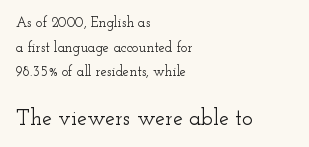
The image shows 22 px text type, upright; set left-aligned, line spacing 1.76x, normal letter spacing, not underlined; the second (bottom) block is 1.57x larger.
